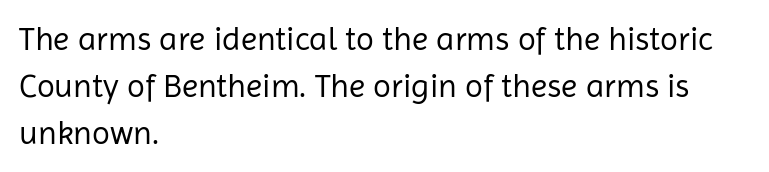
{"serif": "no", "italic": "no", "bold": "no", "weight": "regular", "width": "normal", "stroke_contrast": "low", "x_height": "medium", "monospaced": "no", "underline": "no", "align": "left", "line_spacing": "normal", "line_spacing_ratio": 1.43, "letter_spacing": "normal", "letter_spacing_em": 0.0, "glyph_px": 33}
